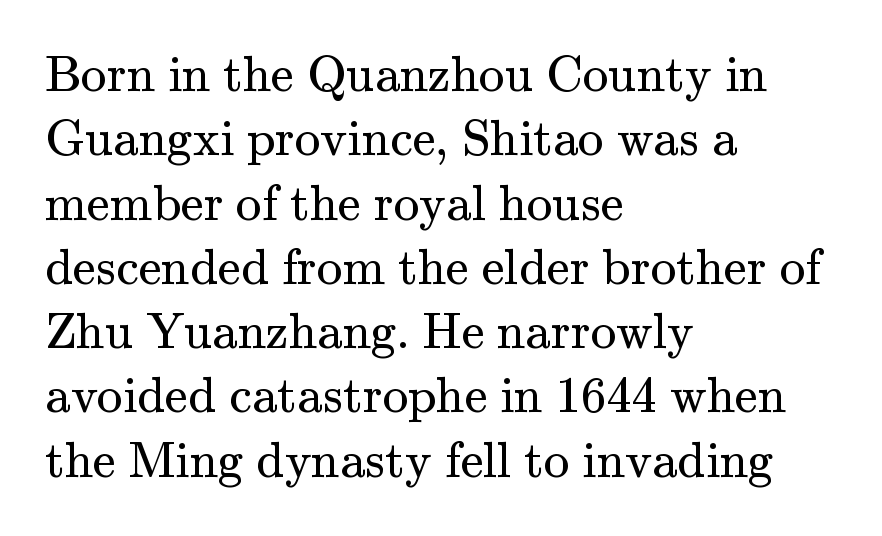
No extra tracking has been applied to these lines. Teacher's note: observe the even left margin — that is flush-left alignment. Quick note: underline off. The passage shown is typed in a proportional face where columns would drift. Ordinary non-slanted type is in use.
